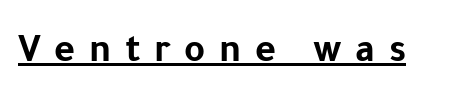
{"serif": "no", "italic": "no", "bold": "yes", "weight": "bold", "width": "normal", "stroke_contrast": "low", "x_height": "medium", "monospaced": "no", "underline": "yes", "letter_spacing": "wide", "letter_spacing_em": 0.34, "glyph_px": 40}
